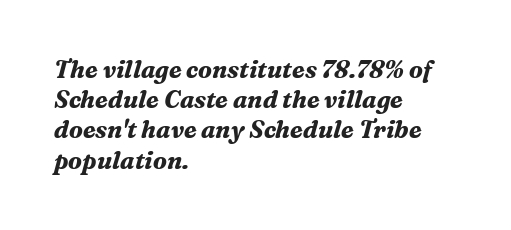
{"italic": "yes", "lean": "right", "slant_degrees": 16, "bold": "yes", "underline": "no", "align": "left", "line_spacing": "normal", "line_spacing_ratio": 1.26, "letter_spacing": "normal", "letter_spacing_em": 0.0, "glyph_px": 24}
